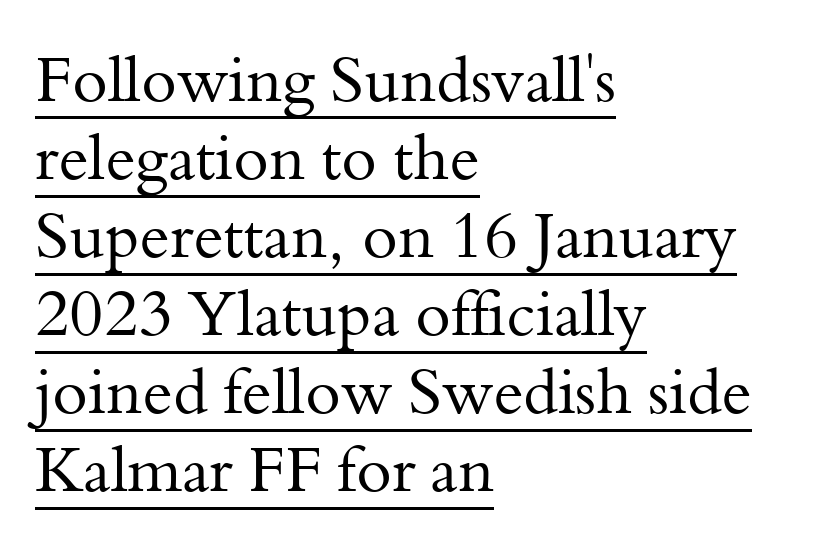
Posture: upright roman. Has an underline been added? It has. Note the varied advance widths — an 'i' is clearly narrower than an 'm'. What stands out about the letter spacing? Nothing — it is the standard amount. Horizontally, the lines are justified to the leading edge only. Stems and bowls with no extra thickness — not bold.
